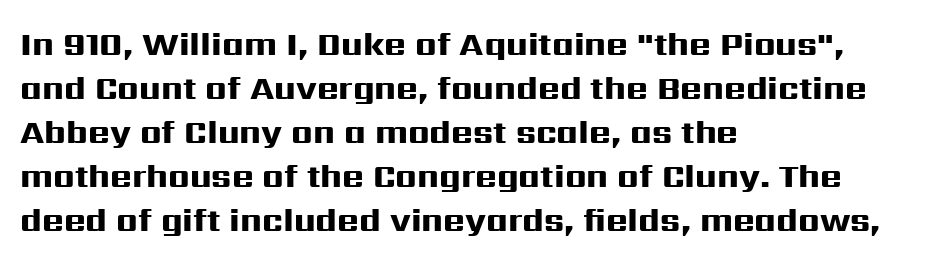
{"serif": "no", "italic": "no", "bold": "yes", "weight": "heavy", "width": "wide", "stroke_contrast": "high", "x_height": "medium", "monospaced": "no", "underline": "no", "align": "left", "line_spacing": "normal", "line_spacing_ratio": 1.33, "letter_spacing": "normal", "letter_spacing_em": 0.0, "glyph_px": 33}
